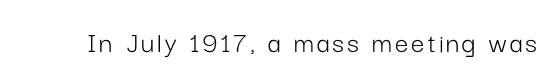
{"serif": "no", "italic": "no", "bold": "no", "weight": "light", "width": "normal", "stroke_contrast": "low", "x_height": "medium", "monospaced": "no", "underline": "no", "glyph_px": 30}
